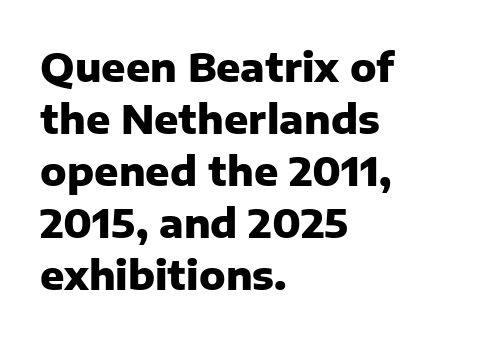
The image shows 40 px heavy sans-serif type, upright; set left-aligned, normal line spacing (1.3x), normal letter spacing, not underlined; low stroke contrast and a medium x-height.
